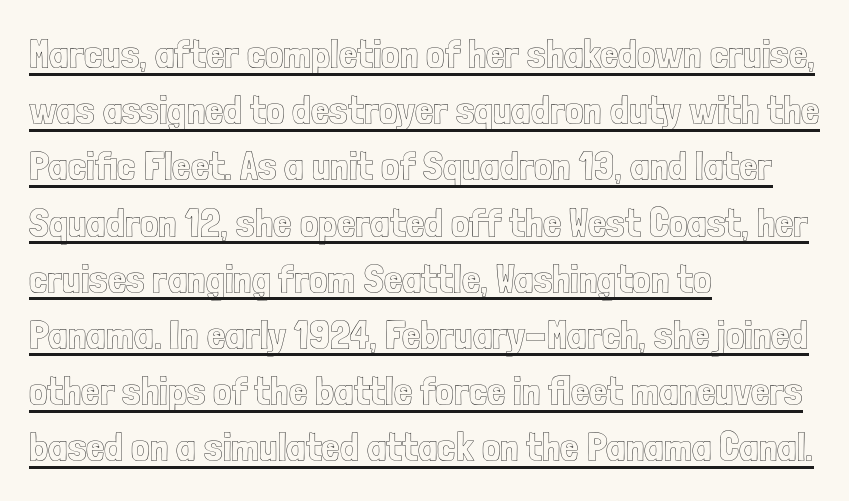
Evenly set lines give the paragraph a standard silhouette. Here the designer chose a conventional face with non-uniform glyph widths. These lines keep a tight, regular rhythm from letter to letter. Visually the block forms a straight wall on the left and a jagged coastline on the right.
